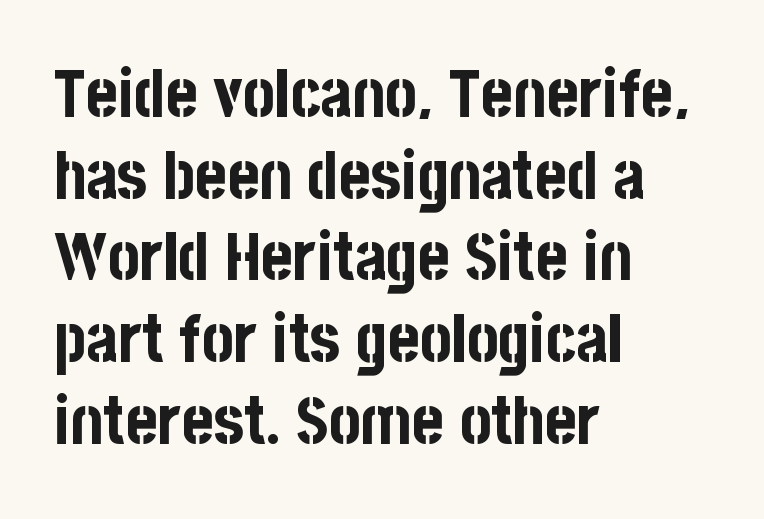
Q: Is the text bold? A: Yes.
Q: Is the text italic (slanted)? A: No, it is upright.
Q: Is the typeface a serif or a sans-serif typeface? A: Sans-serif.
Q: Is the text underlined? A: No.
Q: How is the paragraph aligned? A: Left-aligned.
Q: Is the spacing between letters normal or unusually wide? A: Normal.
Q: Width (condensed, normal, or wide)? A: Condensed.
Q: Stroke contrast? A: Low.
Q: x-height? A: Large.
Q: Monospaced? A: No.
